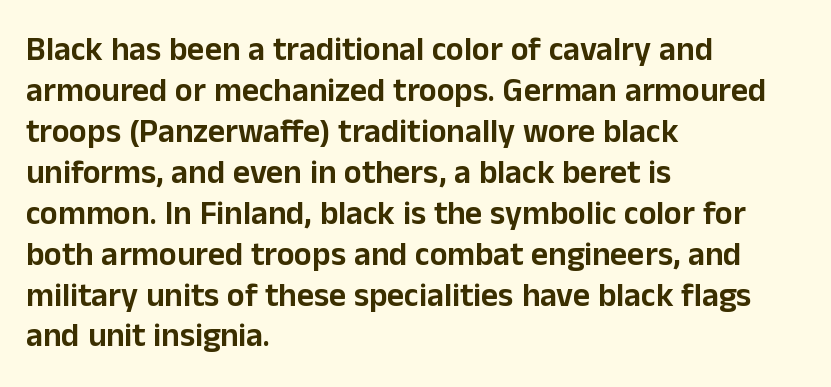
The glyphs in this specimen are sans serif. A typesetter would call this proportional, since set widths differ per character. Every character sits straight up, as roman type does. A student would call this left alignment; a typographer would say flush left, rag right.
